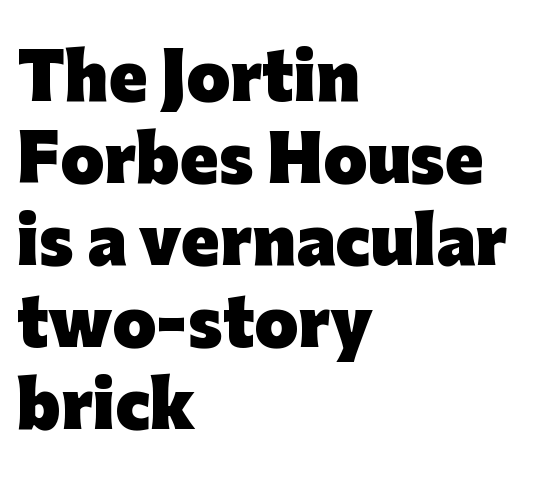
The image shows 63 px heavy sans-serif type, upright; set left-aligned, normal line spacing (1.3x), normal letter spacing, not underlined; low stroke contrast and a medium x-height.
